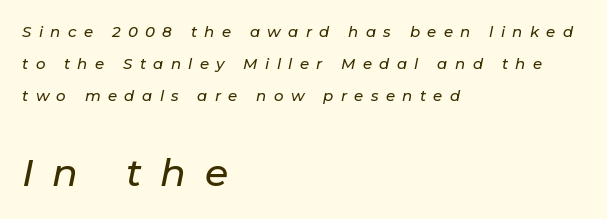
Q: Is the text italic (slanted)? A: Yes, it leans right by about 11 degrees.
Q: Is the text underlined? A: No.
Q: How is the paragraph aligned? A: Left-aligned.
Q: Is the spacing between letters normal or unusually wide? A: Unusually wide.
Q: Is the spacing between lines tight, normal or loose? A: Loose.
Q: Which block of text is set in a larger size, the first (top) or the second (bottom)? A: The second (bottom) one.
Q: Width (condensed, normal, or wide)? A: Normal.
Q: Stroke contrast? A: Low.
Q: x-height? A: Medium.
Q: Monospaced? A: No.
